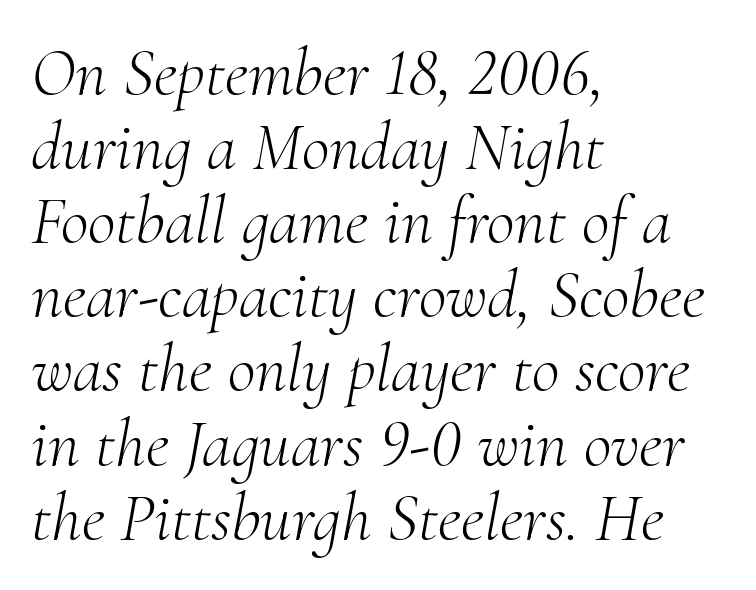
{"serif": "yes", "italic": "yes", "lean": "right", "slant_degrees": 10, "bold": "no", "weight": "light", "width": "normal", "stroke_contrast": "medium", "x_height": "small", "monospaced": "no", "underline": "no", "align": "left", "line_spacing": "tight", "line_spacing_ratio": 1.09, "letter_spacing": "normal", "letter_spacing_em": 0.0, "glyph_px": 68}
